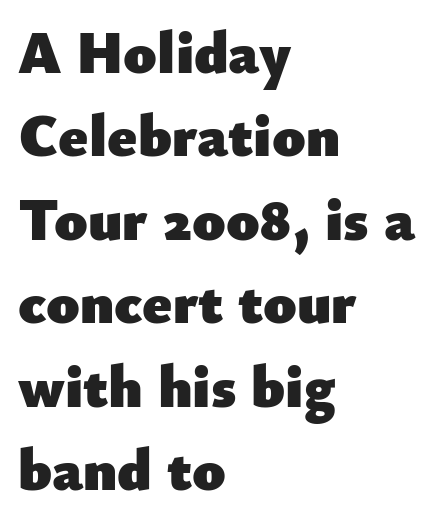
{"serif": "no", "italic": "no", "bold": "yes", "weight": "heavy", "width": "normal", "stroke_contrast": "low", "x_height": "small", "monospaced": "no", "underline": "no", "align": "left", "line_spacing": "normal", "line_spacing_ratio": 1.39, "letter_spacing": "normal", "letter_spacing_em": 0.0, "glyph_px": 60}
